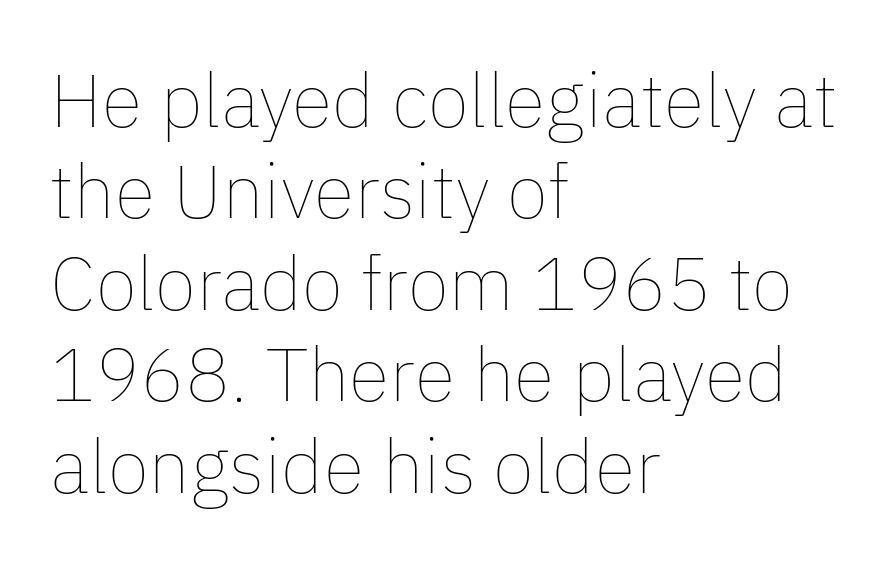
The image shows 75 px thin type, upright; set left-aligned, line spacing 1.22x, normal letter spacing, not underlined; low stroke contrast and a medium x-height.
